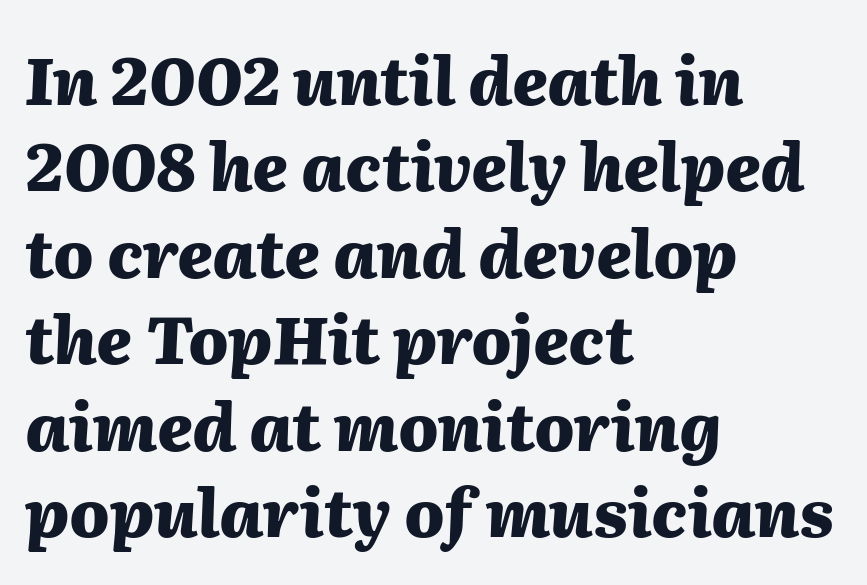
Q: Is the text bold? A: Yes.
Q: Is the text italic (slanted)? A: Yes, it leans right by about 2 degrees.
Q: Is the text underlined? A: No.
Q: How is the paragraph aligned? A: Left-aligned.
Q: Is the spacing between letters normal or unusually wide? A: Normal.
Q: Is the spacing between lines tight, normal or loose? A: Normal.
Q: Width (condensed, normal, or wide)? A: Normal.
Q: Stroke contrast? A: Medium.
Q: x-height? A: Medium.
Q: Monospaced? A: No.
